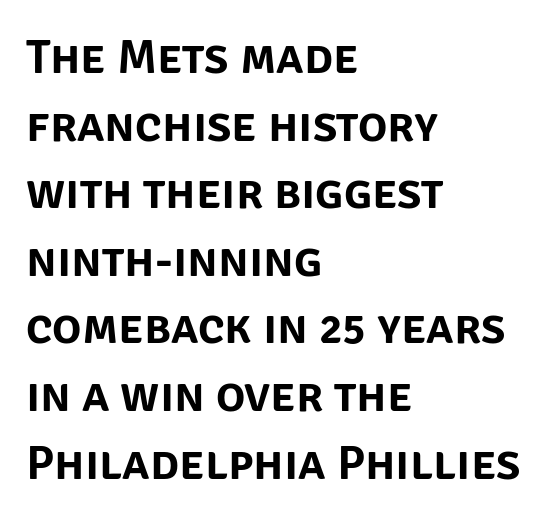
Bare-footed words on every line. Type style note: lacks serifs. Horizontal alignment here is leftward, the default for most running prose. Varying glyph widths throughout — classic text-font behaviour. This sample uses an upright cut, with every glyph sitting square on the baseline. The passage shown stacks its lines at a standard gap.
